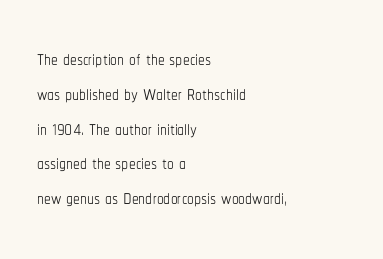
Q: Is the text bold? A: No.
Q: Is the text italic (slanted)? A: No, it is upright.
Q: Is the text underlined? A: No.
Q: How is the paragraph aligned? A: Left-aligned.
Q: Is the spacing between letters normal or unusually wide? A: Normal.
Q: Is the spacing between lines tight, normal or loose? A: Normal.
